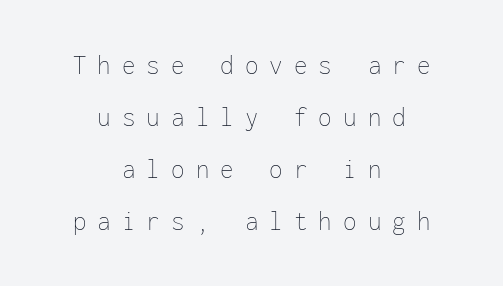
Q: Is the text bold? A: No.
Q: Is the text italic (slanted)? A: No, it is upright.
Q: Is the text underlined? A: No.
Q: How is the paragraph aligned? A: Centered.
Q: Is the spacing between letters normal or unusually wide? A: Unusually wide.
Q: Is the spacing between lines tight, normal or loose? A: Loose.
